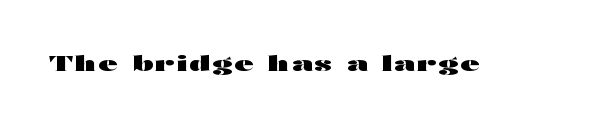
Q: Is the text bold? A: Yes.
Q: Is the text italic (slanted)? A: No, it is upright.
Q: Is the text underlined? A: No.
